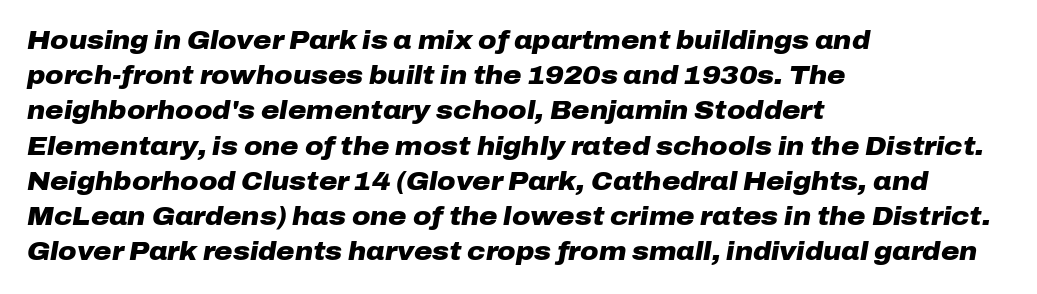
{"italic": "yes", "lean": "right", "slant_degrees": 10, "bold": "yes", "underline": "no", "align": "left", "line_spacing": "normal", "line_spacing_ratio": 1.41, "letter_spacing": "normal", "letter_spacing_em": 0.0, "glyph_px": 25}
